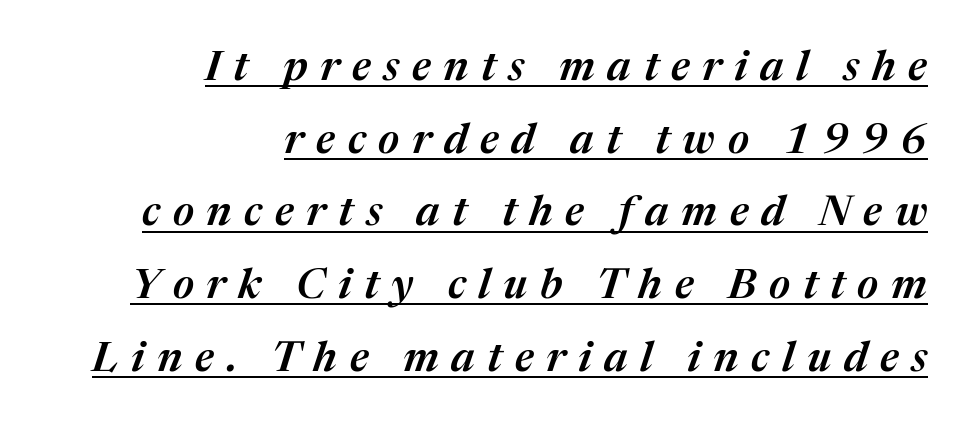
{"italic": "yes", "lean": "right", "slant_degrees": 17, "bold": "semi", "weight": "semibold", "width": "normal", "stroke_contrast": "medium", "x_height": "medium", "monospaced": "no", "underline": "yes", "align": "right", "line_spacing_ratio": 1.73, "letter_spacing": "wide", "letter_spacing_em": 0.3, "glyph_px": 42}
